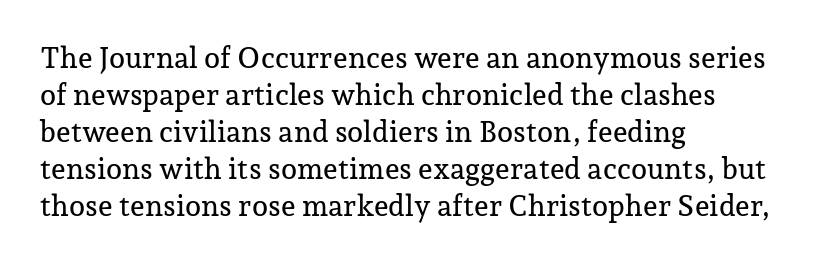
Q: Is the text italic (slanted)? A: No, it is upright.
Q: Is the typeface a serif or a sans-serif typeface? A: Serif.
Q: Is the text underlined? A: No.
Q: How is the paragraph aligned? A: Left-aligned.
Q: Is the spacing between letters normal or unusually wide? A: Normal.
Q: Is the spacing between lines tight, normal or loose? A: Normal.
Q: Width (condensed, normal, or wide)? A: Normal.
Q: Stroke contrast? A: Low.
Q: x-height? A: Medium.
Q: Monospaced? A: No.
